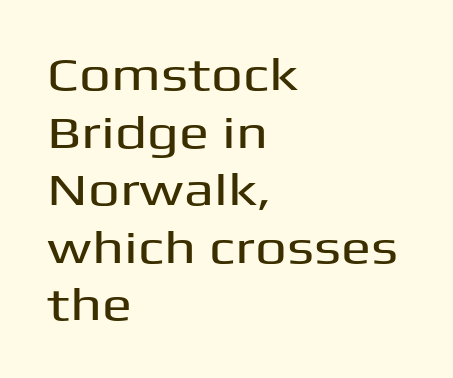
Rows of type keep a routine distance in the vertical direction. The setting favours the left margin, as ordinary paragraphs usually do. Each row of text sits above clean, open space. Unlike a traditional serif, this face leaves its strokes unadorned.
